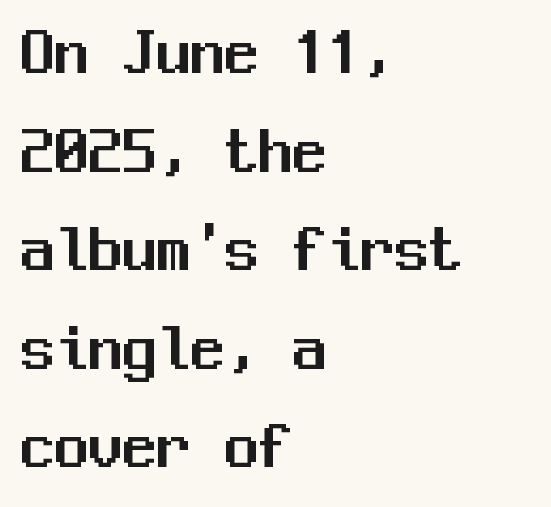
This sample is left-justified, so line endings fall wherever the words run out. In terms of leading, this rendering sits right in the middle. Nope, not italic — everything's standing straight. Letters rest on an invisible, unmarked baseline. A typesetter would call this zero additional tracking. Spacing verdict: monospaced, one width for all characters.
